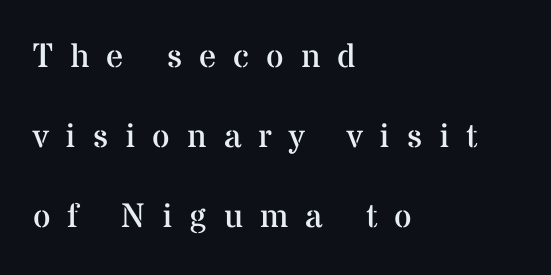
Quick note: underline off. Unbolded letterforms with no extra heft. The tracking reads as deliberately expanded to a designer's eye. This rendering employs a face with finishing strokes, i.e., a serif.
